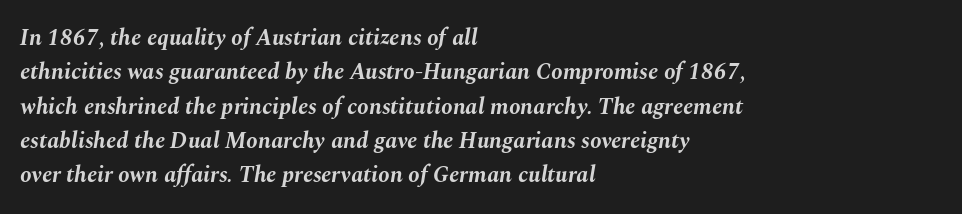
The letters are bold, with thick, heavy strokes. The whole block is typeset with a tilt. Tracking here is standard; glyphs follow each other at the usual distance. The specimen omits any rule beneath the text block's lines. Students, observe: this is what conventionally led text looks like. Compared with a centered layout, this one pins lines to the left instead.
